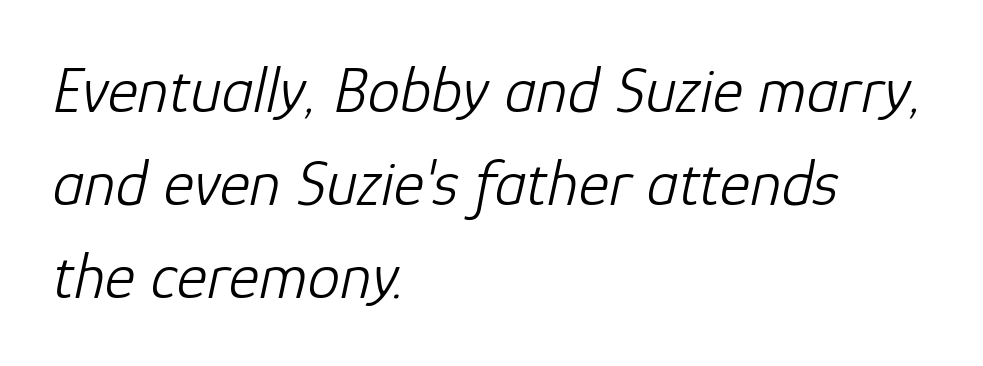
{"italic": "yes", "lean": "right", "slant_degrees": 12, "bold": "no", "weight": "light", "width": "normal", "stroke_contrast": "low", "x_height": "medium", "monospaced": "no", "underline": "no", "align": "left", "line_spacing": "normal", "line_spacing_ratio": 1.43, "letter_spacing": "normal", "letter_spacing_em": 0.0, "glyph_px": 65}
